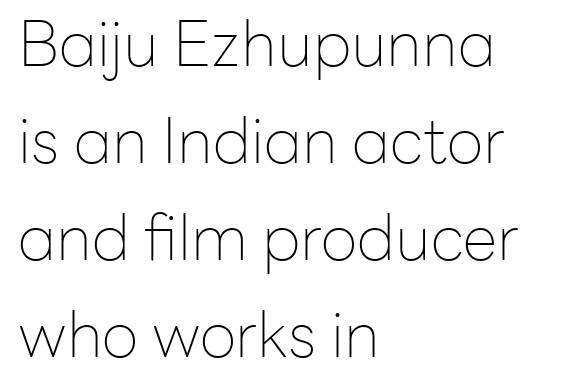
Q: Is the text bold? A: No.
Q: Is the text italic (slanted)? A: No, it is upright.
Q: Is the typeface a serif or a sans-serif typeface? A: Sans-serif.
Q: Is the text underlined? A: No.
Q: How is the paragraph aligned? A: Left-aligned.
Q: Is the spacing between letters normal or unusually wide? A: Normal.
Q: Is the spacing between lines tight, normal or loose? A: Normal.
Q: Width (condensed, normal, or wide)? A: Normal.
Q: Stroke contrast? A: Low.
Q: x-height? A: Medium.
Q: Monospaced? A: No.
